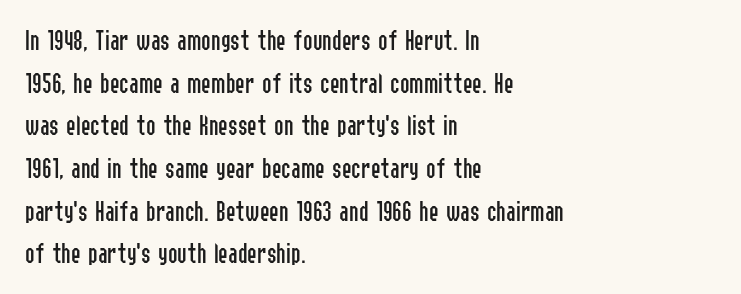
Q: Is the text bold? A: No.
Q: Is the text italic (slanted)? A: No, it is upright.
Q: Is the typeface a serif or a sans-serif typeface? A: Sans-serif.
Q: Is the text underlined? A: No.
Q: How is the paragraph aligned? A: Left-aligned.
Q: Is the spacing between letters normal or unusually wide? A: Normal.
Q: Is the spacing between lines tight, normal or loose? A: Normal.
Q: Width (condensed, normal, or wide)? A: Condensed.
Q: Stroke contrast? A: Low.
Q: x-height? A: Medium.
Q: Monospaced? A: No.
